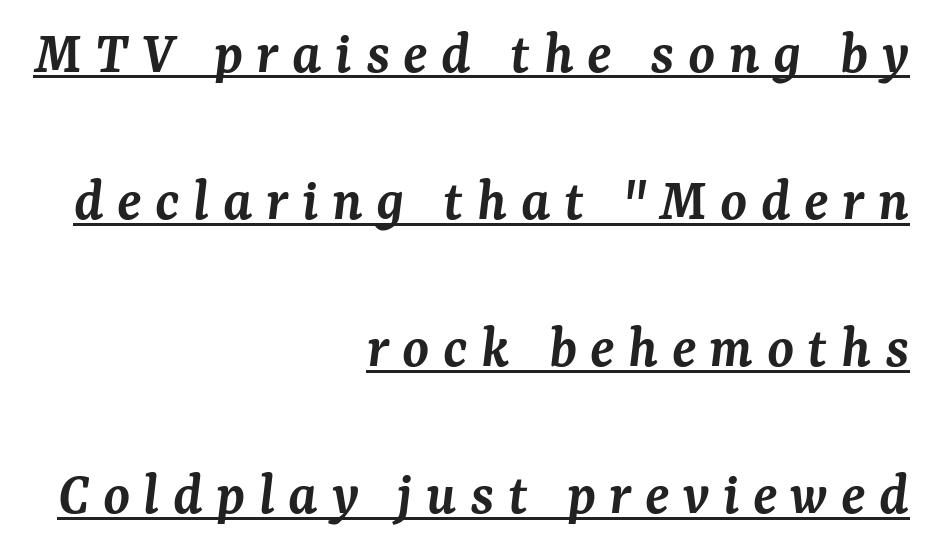
The image shows 61 px semibold serif type, italic (leaning right); set right-aligned, loose line spacing (2.41x), unusually wide letter spacing (+0.22 em), underlined; medium stroke contrast and a medium x-height.
